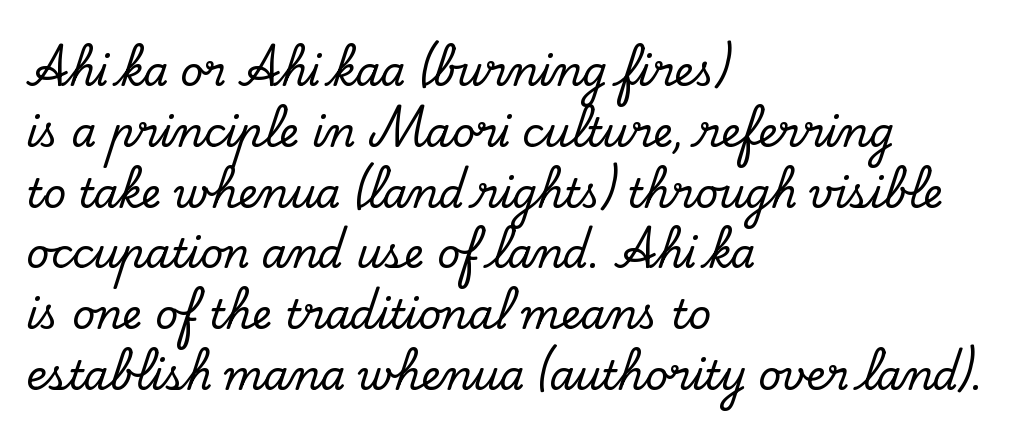
Between one letter and the next there's only the usual sliver of space. Do the characters align in a grid? No, the font is proportional. The passage shown stacks its lines at a standard gap. Words float on clear page, feet unadorned. Visually the block forms a straight wall on the left and a jagged coastline on the right. Unlike a clean sans, this face finishes its strokes with serifs.
